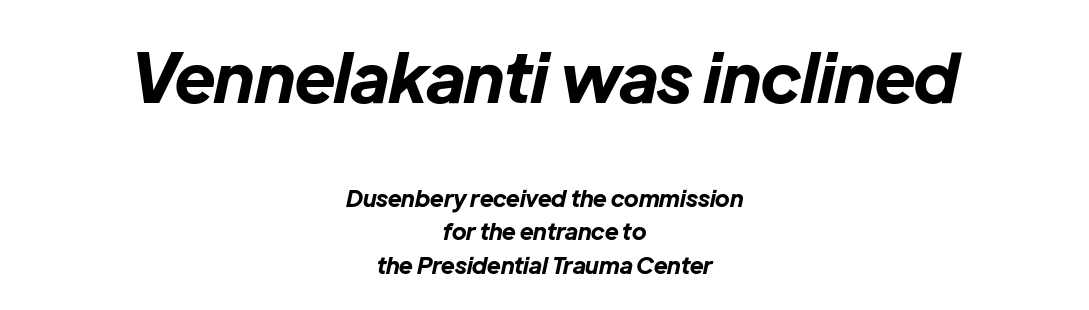
Q: Is the text bold? A: Yes.
Q: Is the text italic (slanted)? A: Yes, it leans right by about 12 degrees.
Q: Is the text underlined? A: No.
Q: How is the paragraph aligned? A: Centered.
Q: Is the spacing between letters normal or unusually wide? A: Normal.
Q: Is the spacing between lines tight, normal or loose? A: Normal.
Q: Which block of text is set in a larger size, the first (top) or the second (bottom)? A: The first (top) one.
Q: Width (condensed, normal, or wide)? A: Normal.
Q: Stroke contrast? A: Low.
Q: x-height? A: Medium.
Q: Monospaced? A: No.
